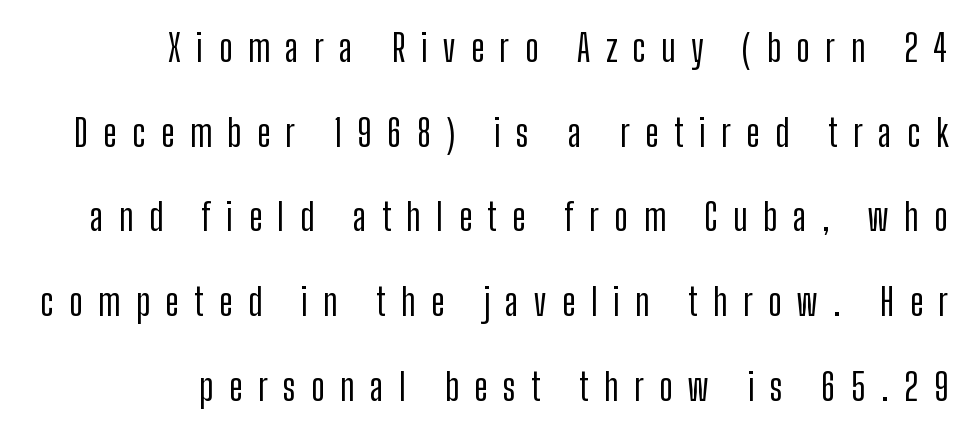
Q: Is the text italic (slanted)? A: No, it is upright.
Q: Is the typeface a serif or a sans-serif typeface? A: Sans-serif.
Q: Is the text underlined? A: No.
Q: How is the paragraph aligned? A: Right-aligned.
Q: Is the spacing between letters normal or unusually wide? A: Unusually wide.
Q: Is the spacing between lines tight, normal or loose? A: Loose.
Q: Width (condensed, normal, or wide)? A: Condensed.
Q: Stroke contrast? A: Low.
Q: x-height? A: Medium.
Q: Monospaced? A: No.
